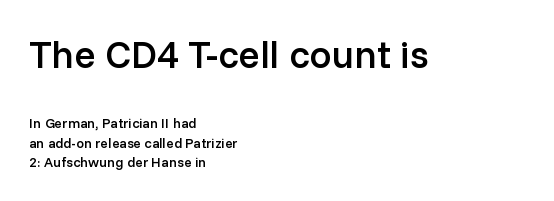
{"serif": "no", "italic": "no", "bold": "semi", "weight": "semibold", "width": "normal", "stroke_contrast": "low", "x_height": "medium", "monospaced": "no", "underline": "no", "align": "left", "line_spacing": "normal", "line_spacing_ratio": 1.39, "letter_spacing": "normal", "letter_spacing_em": 0.0, "larger_block": "first", "size_ratio": 2.79, "glyph_px": 39}
